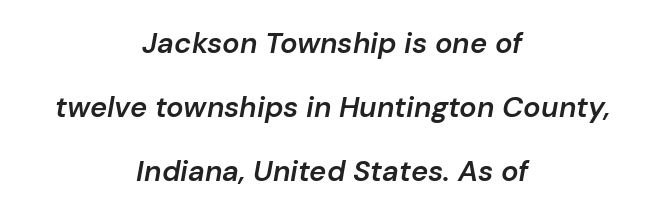
A typesetter would call this proportional, since set widths differ per character. Any mark beneath the type? The region is blank. Italic? Definitely — the glyphs are oblique. This sample trades compactness for vertical openness between lines. Caption: standard tracking, unaltered. The passage shown is semibold, sitting just below true bold.
